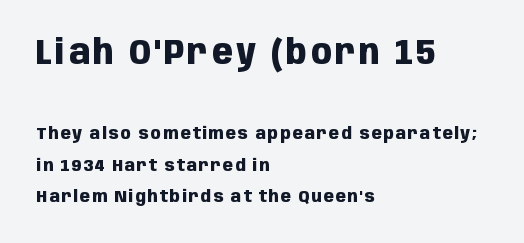
The image shows 34 px heavy, condensed sans-serif type, upright; set left-aligned, line spacing 1.83x, not underlined; the first (top) block is 2.0x larger; low stroke contrast and a large x-height.
